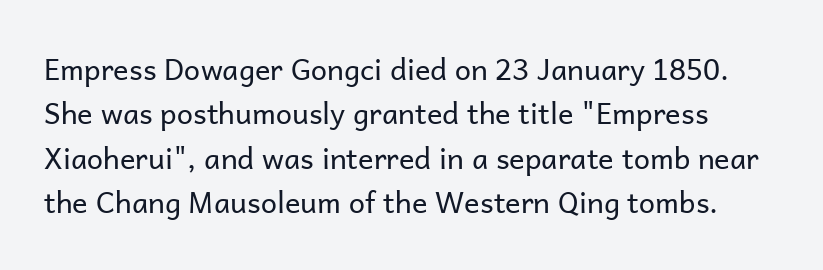
Q: Is the text bold? A: No.
Q: Is the text italic (slanted)? A: No, it is upright.
Q: Is the typeface a serif or a sans-serif typeface? A: Sans-serif.
Q: Is the text underlined? A: No.
Q: Is the spacing between letters normal or unusually wide? A: Normal.
Q: Is the spacing between lines tight, normal or loose? A: Normal.
Q: Width (condensed, normal, or wide)? A: Normal.
Q: Stroke contrast? A: Low.
Q: x-height? A: Medium.
Q: Monospaced? A: No.
